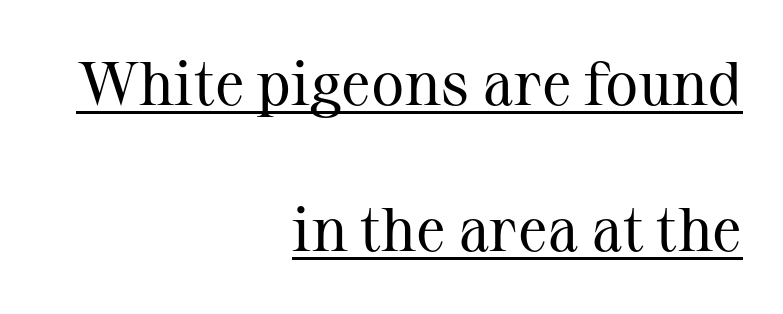
The text was rendered using a seriffed face with decorative stroke endings. The lines are spread far apart with generous leading. Each line of the rendering has a horizontal stroke beneath the glyphs. Weight class: somewhere from thin through regular. The specimen reads as upright at a glance.
